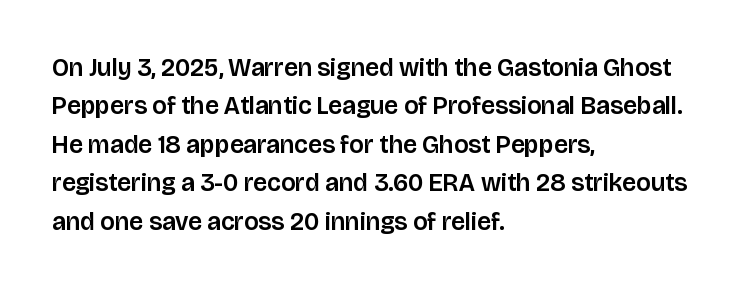
{"italic": "no", "underline": "no", "align": "left", "line_spacing": "normal", "line_spacing_ratio": 1.54, "letter_spacing": "normal", "letter_spacing_em": 0.0, "glyph_px": 25}
